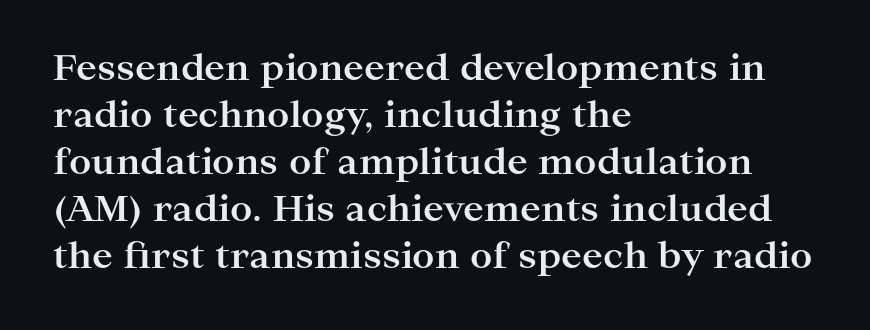
These lines were composed using upright roman letters. Proportional: the letters do not fall into vertical columns. Type style note: has serifs. Strokes here are thick enough to call this a true bold. Rows of type keep a routine distance in the vertical direction.
